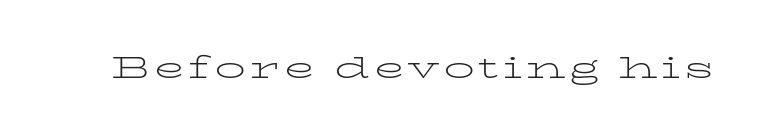
Q: Is the text bold? A: No.
Q: Is the text italic (slanted)? A: No, it is upright.
Q: Is the typeface a serif or a sans-serif typeface? A: Serif.
Q: Is the text underlined? A: No.
Q: Width (condensed, normal, or wide)? A: Wide.
Q: Stroke contrast? A: Low.
Q: x-height? A: Medium.
Q: Monospaced? A: No.
